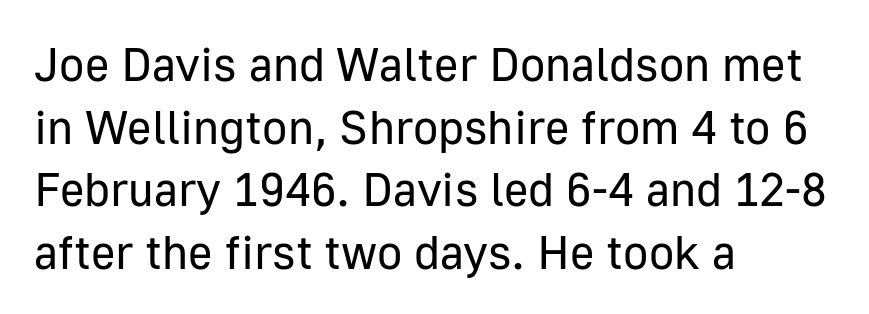
The image shows 47 px regular-weight sans-serif type, upright; set left-aligned, normal line spacing (1.33x), normal letter spacing, not underlined; low stroke contrast and a medium x-height.
